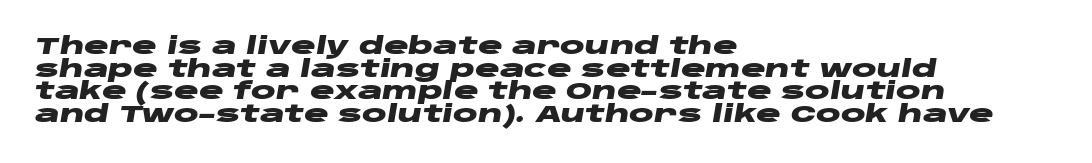
{"italic": "yes", "lean": "right", "slant_degrees": 10, "bold": "yes", "underline": "no", "align": "left", "line_spacing": "tight", "line_spacing_ratio": 0.98, "letter_spacing": "normal", "letter_spacing_em": 0.0, "glyph_px": 23}
